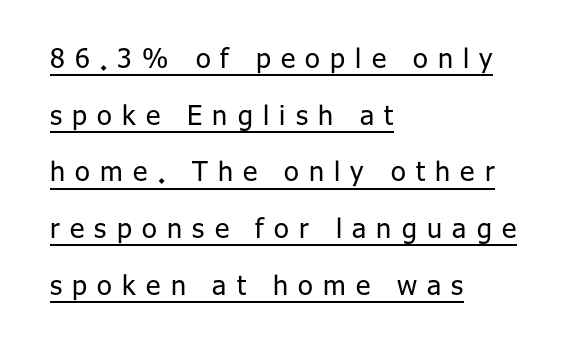
Q: Is the text bold? A: No.
Q: Is the text italic (slanted)? A: No, it is upright.
Q: Is the text underlined? A: Yes.
Q: How is the paragraph aligned? A: Left-aligned.
Q: Is the spacing between letters normal or unusually wide? A: Unusually wide.
Q: Is the spacing between lines tight, normal or loose? A: Loose.
